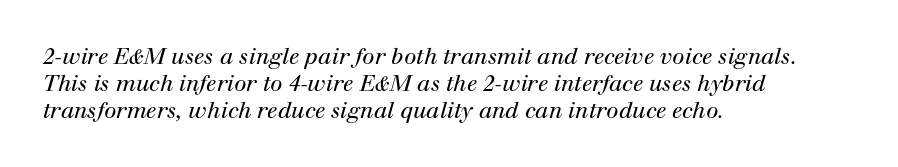
{"italic": "yes", "lean": "right", "slant_degrees": 12, "bold": "no", "underline": "no", "align": "left", "line_spacing_ratio": 1.22, "letter_spacing": "normal", "letter_spacing_em": 0.0, "glyph_px": 22}
